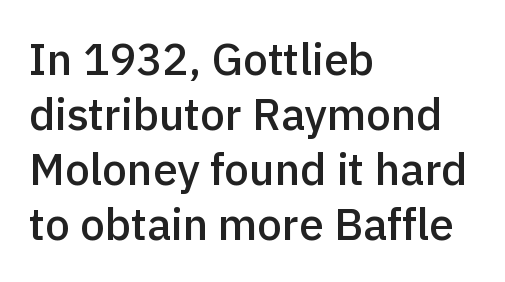
The type sits square on the baseline with zero lean. Is there much room between lines? A standard amount, neither cramped nor airy. Spacing verdict: proportional, widths tailored to each character. The sample has been set in demibold, a notch under bold. The text block is weighted toward the left margin, trailing off unevenly rightward.
